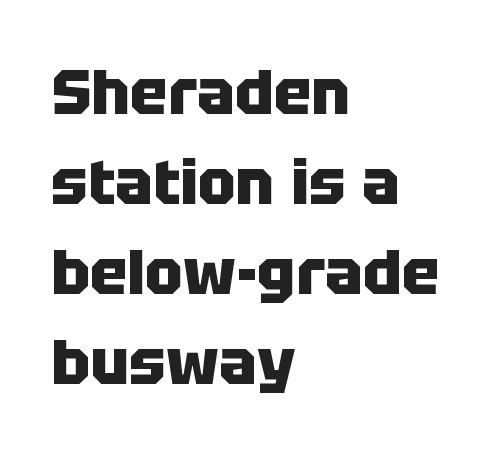
{"serif": "no", "italic": "no", "bold": "yes", "weight": "heavy", "width": "normal", "stroke_contrast": "low", "x_height": "large", "monospaced": "no", "underline": "no", "align": "left", "line_spacing": "normal", "line_spacing_ratio": 1.43, "letter_spacing": "normal", "letter_spacing_em": 0.0, "glyph_px": 63}
